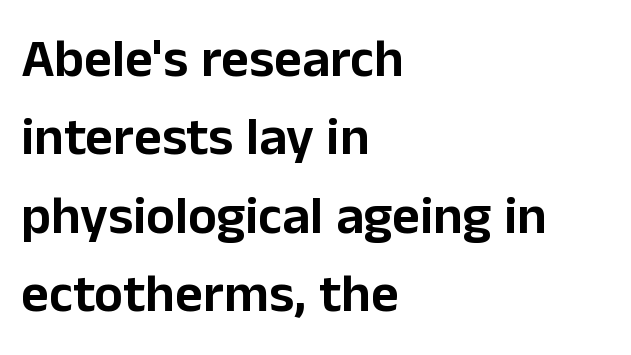
Vertical spacing — default. The rendering keeps characters at their native spacing. The specimen reads as upright at a glance. If you drew a ruler down the left edge, every line would touch it.
